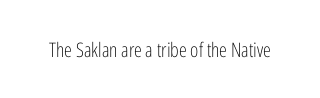
Posture: upright roman. Short note: letters normally spaced. The weight would be labelled regular, book, light, or lighter still. Lines of text with bare space underneath.
